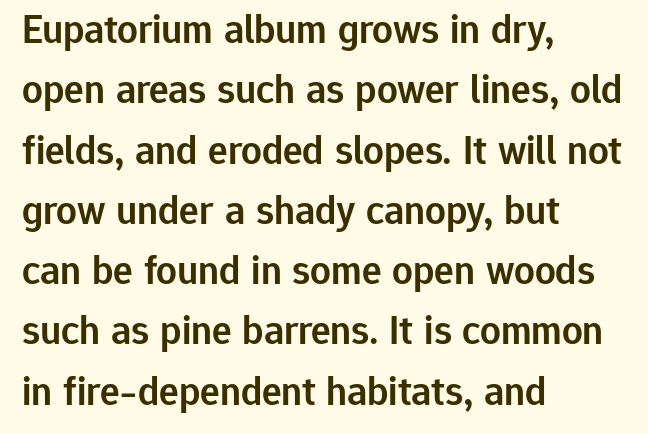
{"serif": "no", "italic": "no", "bold": "semi", "weight": "semibold", "width": "normal", "stroke_contrast": "low", "x_height": "medium", "monospaced": "no", "underline": "no", "align": "left", "line_spacing": "normal", "line_spacing_ratio": 1.47, "letter_spacing": "normal", "letter_spacing_em": 0.0, "glyph_px": 41}
